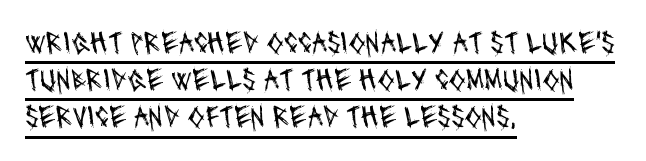
Q: Is the text bold? A: No.
Q: Is the typeface a serif or a sans-serif typeface? A: Sans-serif.
Q: Is the text underlined? A: Yes.
Q: How is the paragraph aligned? A: Left-aligned.
Q: Is the spacing between letters normal or unusually wide? A: Normal.
Q: Width (condensed, normal, or wide)? A: Condensed.
Q: Stroke contrast? A: Medium.
Q: x-height? A: Large.
Q: Monospaced? A: No.
